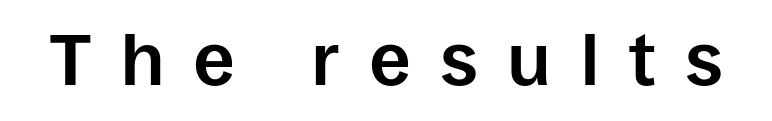
The image shows 72 px bold sans-serif type, upright; set unusually wide letter spacing (+0.42 em), not underlined; low stroke contrast and a large x-height.
